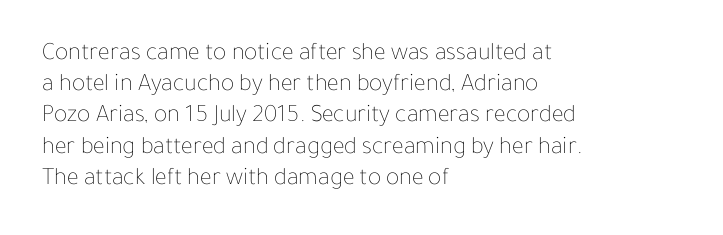
The image shows 25 px text type, upright; set left-aligned, normal line spacing (1.25x), normal letter spacing, not underlined.
